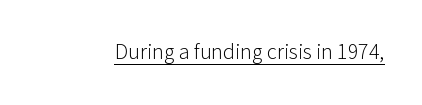
{"italic": "no", "bold": "no", "underline": "yes", "letter_spacing": "normal", "letter_spacing_em": 0.0, "glyph_px": 22}
